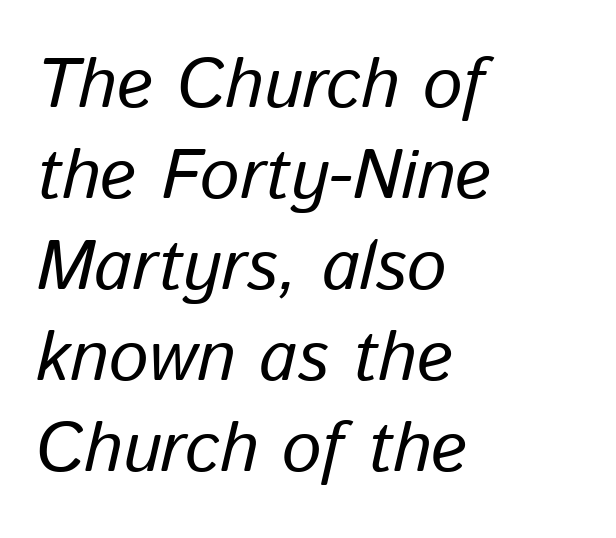
The image shows 70 px regular-weight type, italic (leaning right); set left-aligned, normal line spacing (1.3x), normal letter spacing, not underlined; low stroke contrast and a medium x-height.
